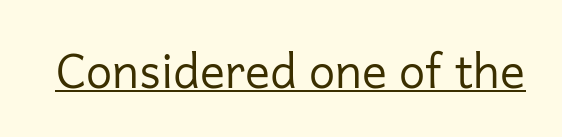
Q: Is the text bold? A: No.
Q: Is the text italic (slanted)? A: No, it is upright.
Q: Is the typeface a serif or a sans-serif typeface? A: Sans-serif.
Q: Is the text underlined? A: Yes.
Q: Is the spacing between letters normal or unusually wide? A: Normal.
Q: Width (condensed, normal, or wide)? A: Normal.
Q: Stroke contrast? A: Low.
Q: x-height? A: Medium.
Q: Monospaced? A: No.
